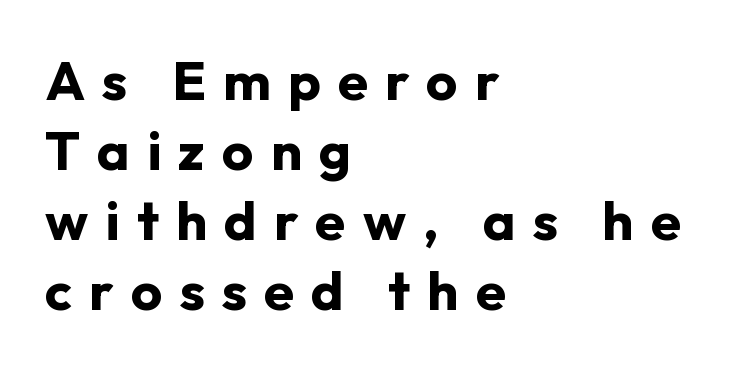
The image shows 55 px bold sans-serif type, upright; set left-aligned, normal line spacing (1.27x), unusually wide letter spacing (+0.31 em), not underlined; low stroke contrast and a medium x-height.
